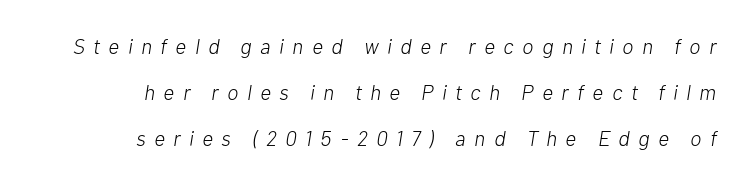
{"italic": "yes", "lean": "right", "slant_degrees": 10, "bold": "no", "underline": "no", "align": "right", "line_spacing": "loose", "line_spacing_ratio": 2.18, "letter_spacing": "wide", "letter_spacing_em": 0.41, "glyph_px": 21}
